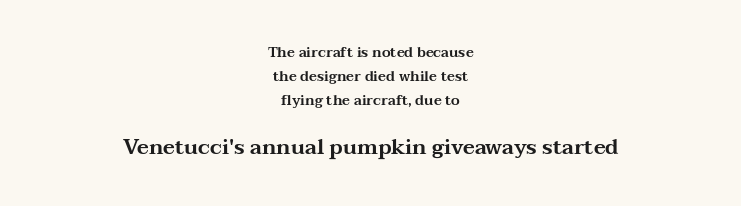
This layout puts the modest block above and the oversized block below. Anything drawn beneath the words? Only blank space. A typesetter would mark this as roman, not italic. These lines are centered, leaving both edges ragged.
